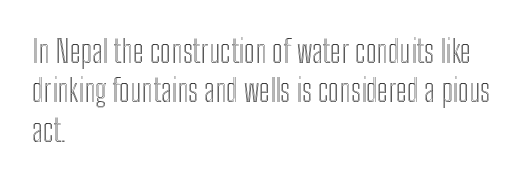
The image shows 31 px condensed type, upright; set left-aligned, normal line spacing (1.27x), normal letter spacing, not underlined; a medium x-height.
